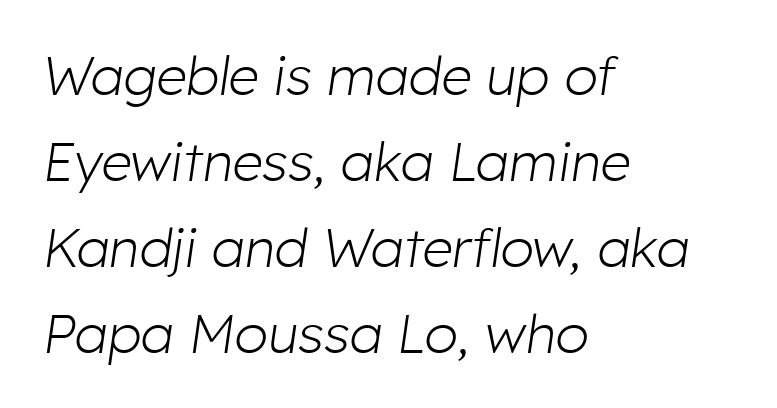
Q: Is the text bold? A: No.
Q: Is the text italic (slanted)? A: Yes, it leans right by about 8 degrees.
Q: Is the text underlined? A: No.
Q: How is the paragraph aligned? A: Left-aligned.
Q: Is the spacing between letters normal or unusually wide? A: Normal.
Q: Is the spacing between lines tight, normal or loose? A: Normal.
Q: Width (condensed, normal, or wide)? A: Normal.
Q: Stroke contrast? A: Low.
Q: x-height? A: Medium.
Q: Monospaced? A: No.
